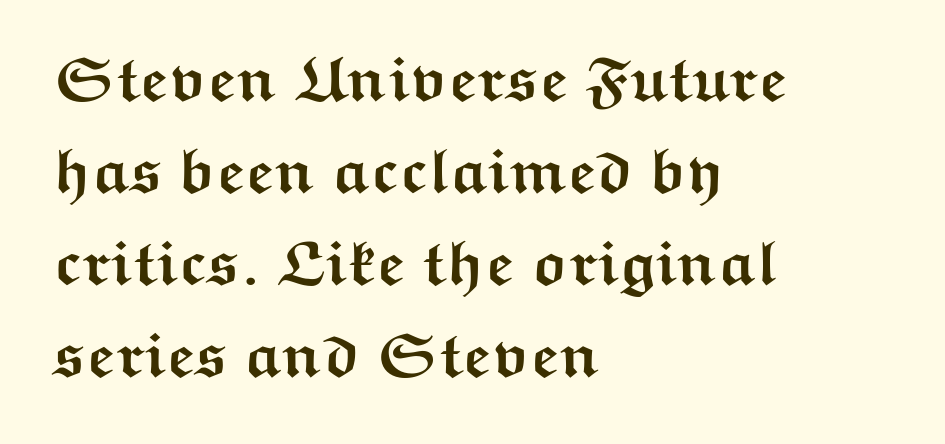
Each letter keeps its own natural width here, so spacing adapts to shape. Bold? Absolutely — the strokes are thick and heavy. Letterform terminals end flat and unadorned throughout the passage. These lines stack with their left ends in a neat column. The zone under the glyphs is completely vacant. Unlike italic type, these characters show no tilt at all.
